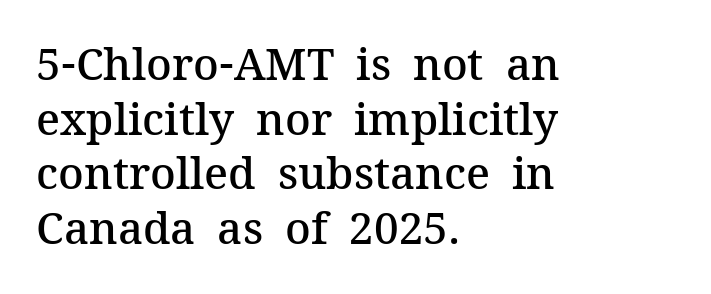
Q: Is the text bold? A: Semi-bold.
Q: Is the text italic (slanted)? A: No, it is upright.
Q: Is the typeface a serif or a sans-serif typeface? A: Serif.
Q: Is the text underlined? A: No.
Q: How is the paragraph aligned? A: Left-aligned.
Q: Is the spacing between letters normal or unusually wide? A: Normal.
Q: Width (condensed, normal, or wide)? A: Normal.
Q: Stroke contrast? A: Medium.
Q: x-height? A: Medium.
Q: Monospaced? A: No.
